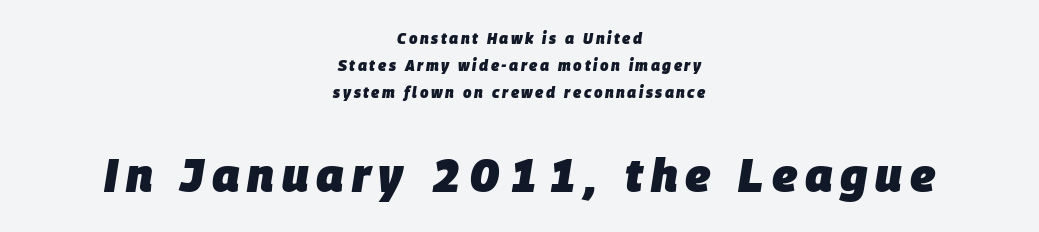
{"italic": "yes", "lean": "right", "slant_degrees": 9, "bold": "yes", "weight": "heavy", "width": "normal", "stroke_contrast": "low", "x_height": "large", "monospaced": "no", "underline": "no", "align": "center", "line_spacing_ratio": 1.8, "larger_block": "second", "size_ratio": 3.07, "glyph_px": 46}
